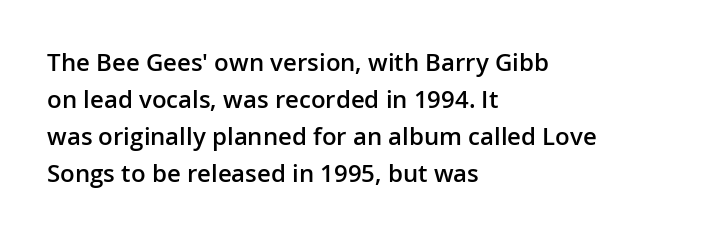
{"italic": "no", "bold": "semi", "underline": "no", "align": "left", "line_spacing": "normal", "line_spacing_ratio": 1.54, "letter_spacing": "normal", "letter_spacing_em": 0.0, "glyph_px": 24}
